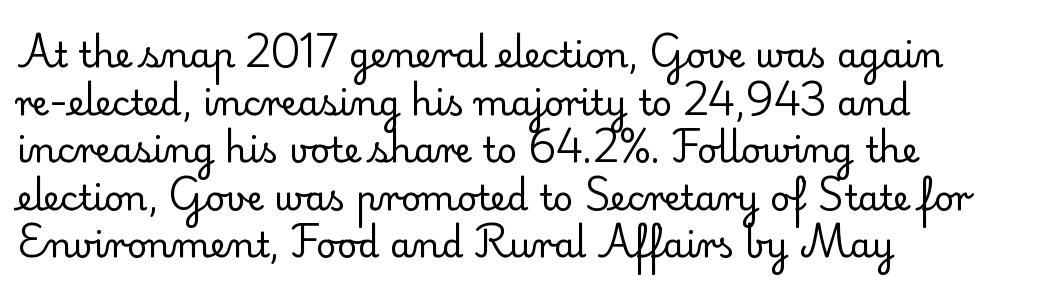
Q: Is the text bold? A: No.
Q: Is the text italic (slanted)? A: No, it is upright.
Q: Is the typeface a serif or a sans-serif typeface? A: Serif.
Q: Is the text underlined? A: No.
Q: How is the paragraph aligned? A: Left-aligned.
Q: Is the spacing between letters normal or unusually wide? A: Normal.
Q: Is the spacing between lines tight, normal or loose? A: Normal.
Q: Width (condensed, normal, or wide)? A: Normal.
Q: Stroke contrast? A: Low.
Q: x-height? A: Small.
Q: Monospaced? A: No.
